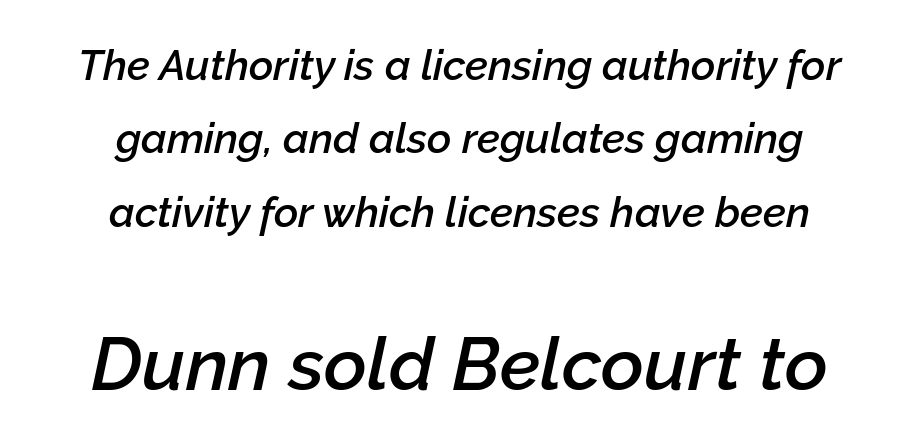
{"italic": "yes", "lean": "right", "slant_degrees": 12, "bold": "semi", "weight": "semibold", "width": "normal", "stroke_contrast": "low", "x_height": "medium", "monospaced": "no", "underline": "no", "align": "center", "line_spacing_ratio": 1.75, "letter_spacing": "normal", "letter_spacing_em": 0.0, "larger_block": "second", "size_ratio": 1.76, "glyph_px": 74}
